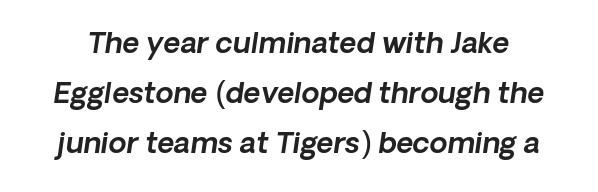
{"italic": "yes", "lean": "right", "slant_degrees": 8, "width": "normal", "x_height": "medium", "monospaced": "no", "underline": "no", "line_spacing_ratio": 1.72, "letter_spacing": "normal", "letter_spacing_em": 0.0, "glyph_px": 29}
